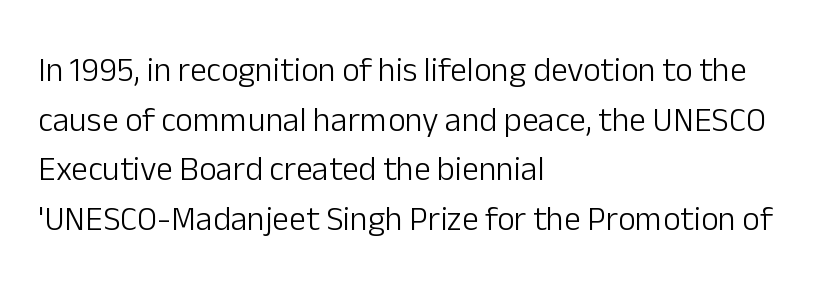
{"serif": "no", "italic": "no", "bold": "no", "weight": "light", "width": "normal", "stroke_contrast": "low", "x_height": "medium", "monospaced": "no", "underline": "no", "align": "left", "line_spacing": "normal", "line_spacing_ratio": 1.46, "letter_spacing": "normal", "letter_spacing_em": 0.0, "glyph_px": 34}
